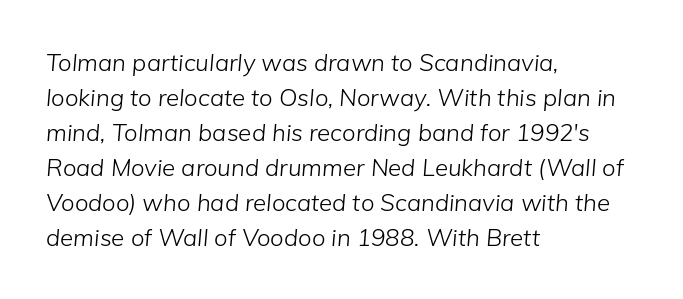
Q: Is the text bold? A: No.
Q: Is the text italic (slanted)? A: Yes, it leans right by about 5 degrees.
Q: Is the text underlined? A: No.
Q: How is the paragraph aligned? A: Left-aligned.
Q: Is the spacing between letters normal or unusually wide? A: Normal.
Q: Is the spacing between lines tight, normal or loose? A: Normal.
